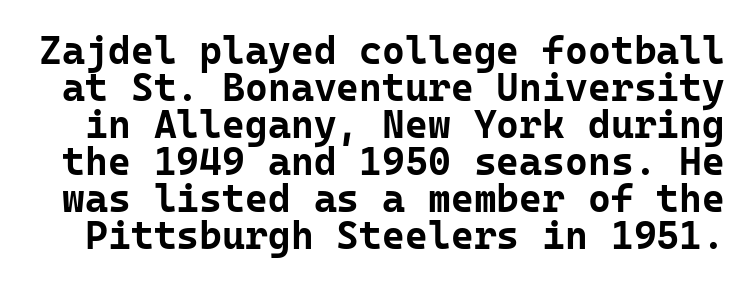
{"serif": "no", "italic": "no", "bold": "yes", "weight": "bold", "width": "normal", "stroke_contrast": "low", "x_height": "medium", "monospaced": "yes", "underline": "no", "line_spacing": "tight", "line_spacing_ratio": 0.95, "letter_spacing": "normal", "letter_spacing_em": 0.0, "glyph_px": 39}
